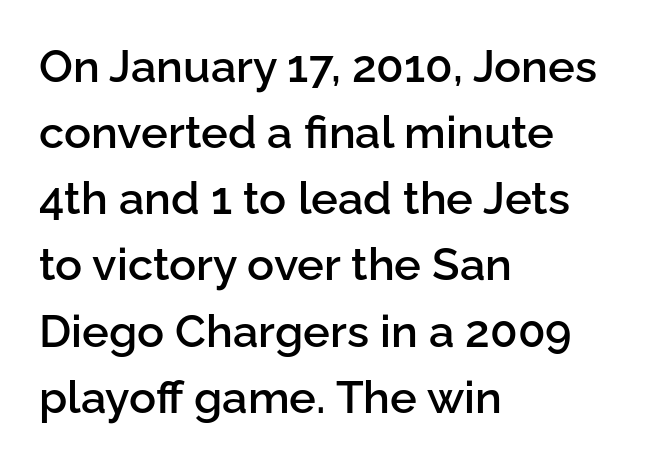
The image shows 45 px semibold sans-serif type, upright; set left-aligned, normal line spacing (1.47x), normal letter spacing, not underlined; low stroke contrast and a medium x-height.
